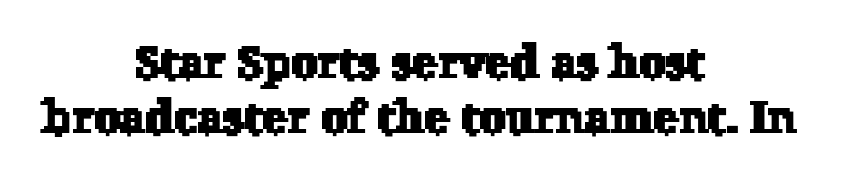
Casual observation: everything's sitting right in the middle. Descenders hang freely into open space. Default kerning and tracking; the words read as compact shapes. These lines are rendered in a variable-pitch font. Check where the strokes stop: tiny serifs finish them off.
